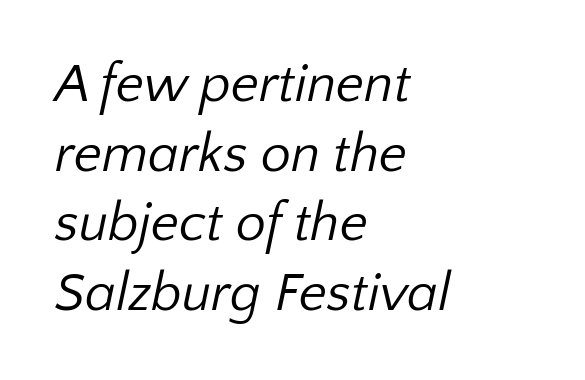
{"serif": "no", "bold": "no", "weight": "regular", "width": "normal", "stroke_contrast": "low", "x_height": "medium", "monospaced": "no", "underline": "no", "align": "left", "line_spacing": "normal", "line_spacing_ratio": 1.29, "letter_spacing": "normal", "letter_spacing_em": 0.0, "glyph_px": 54}
